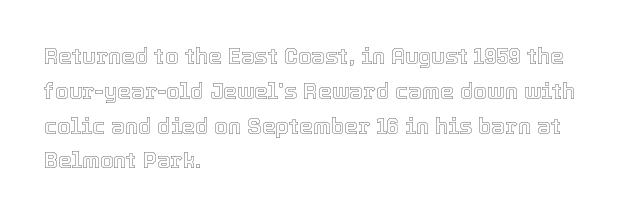
{"italic": "no", "underline": "no", "align": "left", "line_spacing": "normal", "line_spacing_ratio": 1.58, "letter_spacing": "normal", "letter_spacing_em": 0.0, "glyph_px": 22}
